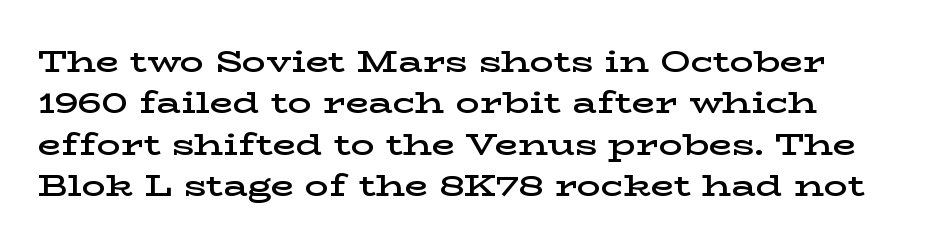
The designer went with a serif here, giving each stem small feet. Left-aligned paragraph, ragged on the right. Compared with typical body copy, the letter spacing here is the same. Varying glyph widths throughout — classic text-font behaviour. What's the leading like? Ordinary, nothing unusual.
